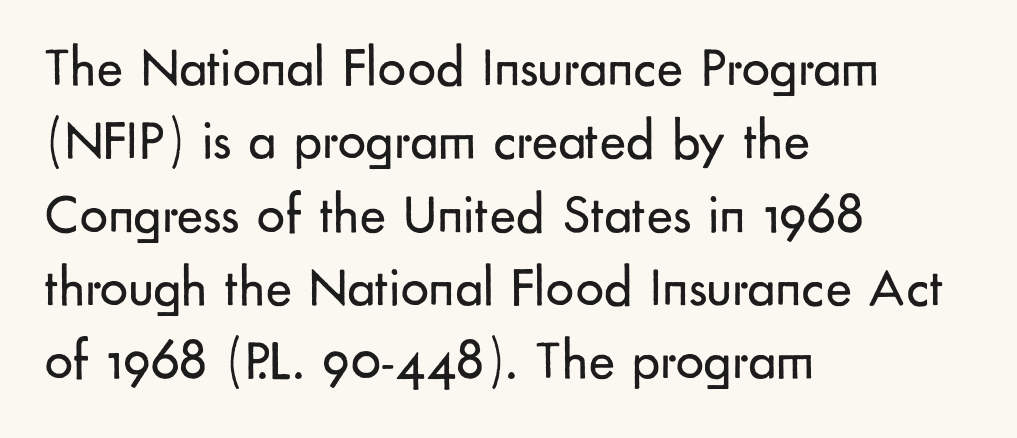
Looks like regular typesetting: each glyph gets only the width it needs. Vertically, the passage feels balanced, rows spaced as you'd expect. This reads as an unemphasized weight, regular at the heaviest. The gaps between neighbouring characters are ordinary and unremarkable. The typeface chosen for these lines omits serifs. Each row of text sits above clean, open space.
